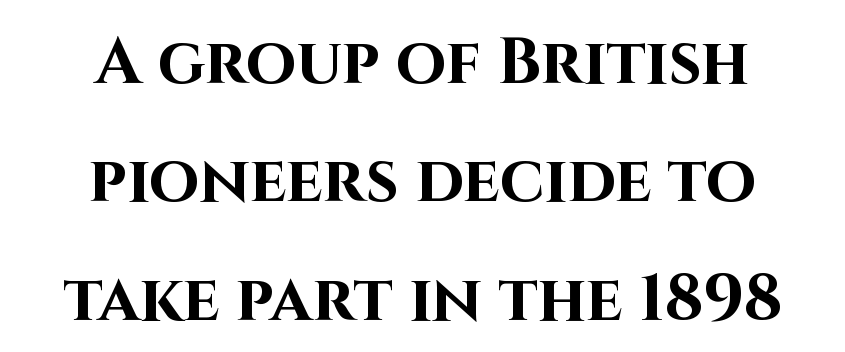
Q: Is the text bold? A: Yes.
Q: Is the text italic (slanted)? A: No, it is upright.
Q: Is the typeface a serif or a sans-serif typeface? A: Sans-serif.
Q: Is the text underlined? A: No.
Q: How is the paragraph aligned? A: Centered.
Q: Is the spacing between letters normal or unusually wide? A: Normal.
Q: Width (condensed, normal, or wide)? A: Normal.
Q: Stroke contrast? A: High.
Q: x-height? A: Large.
Q: Monospaced? A: No.
